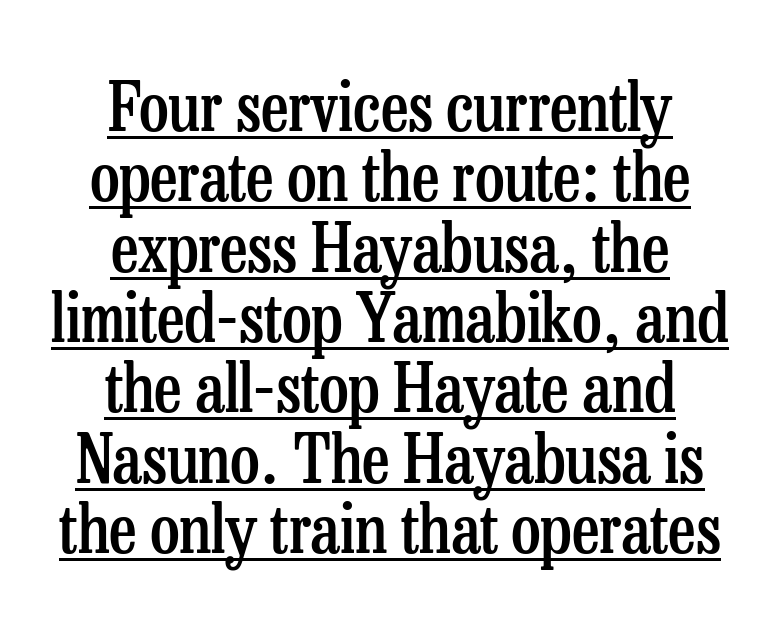
Notice how a bar underscores the lettering throughout. Where is the straight margin? There isn't one; the lines are centered. Type style note: has serifs. Each letter keeps its own natural width here, so spacing adapts to shape. The type sits square on the baseline with zero lean. These words are printed semibold, heavier than regular yet not bold.
